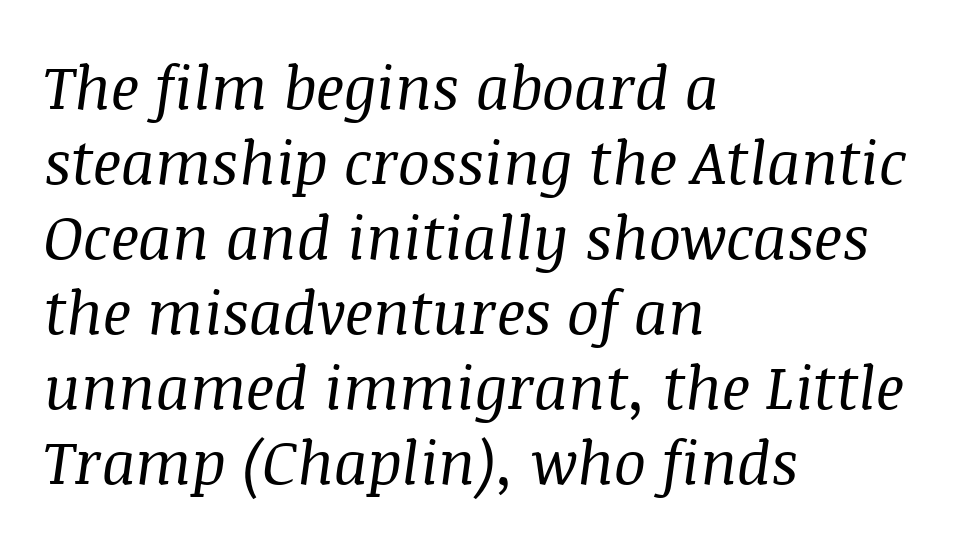
In terms of letterspacing, this is plain default setting. A typesetter would label this face a serif. Do the characters align in a grid? No, the font is proportional. Regular leading. The weight tops out at a normal text grade.
